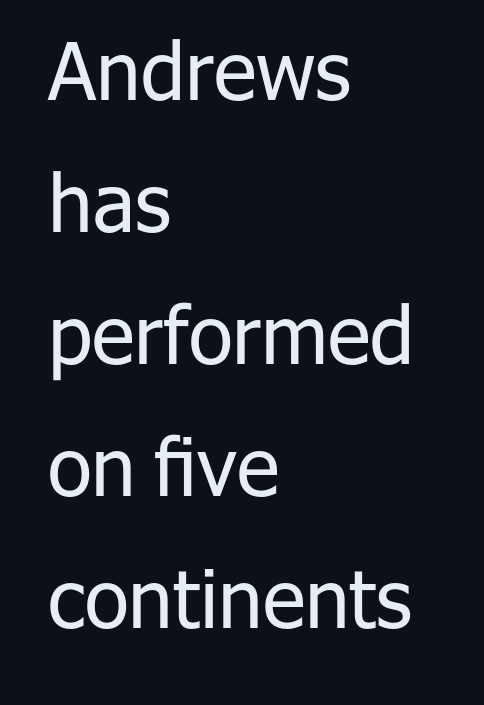
{"serif": "no", "italic": "no", "bold": "no", "weight": "regular", "width": "normal", "stroke_contrast": "low", "x_height": "medium", "monospaced": "no", "underline": "no", "align": "left", "line_spacing": "normal", "line_spacing_ratio": 1.65, "letter_spacing": "normal", "letter_spacing_em": 0.0, "glyph_px": 80}
